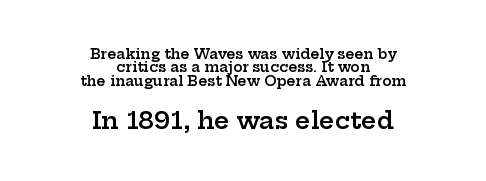
The image shows 24 px text type, upright; set centered, tight line spacing (0.96x), normal letter spacing, not underlined; the second (bottom) block is 1.71x larger.
